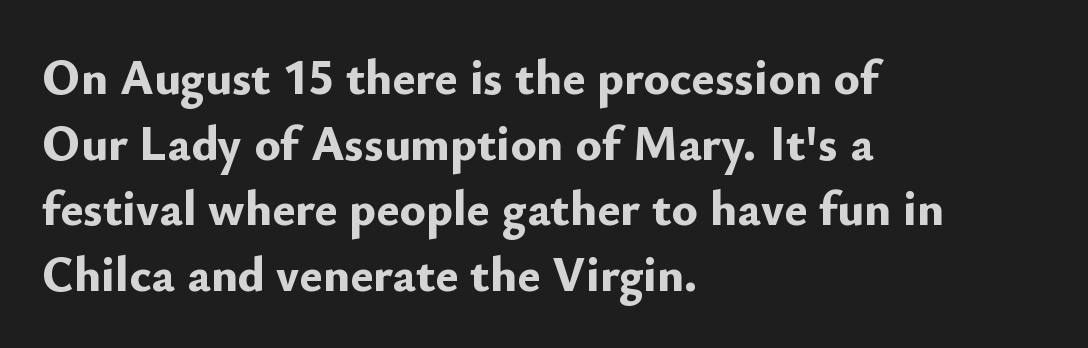
The passage shown is emphatically bold. These lines are composed in type without serifs. Each letter keeps its own natural width here, so spacing adapts to shape. Unlike italic type, these characters show no tilt at all. The block of text has a typical density, with ordinary space between rows.
